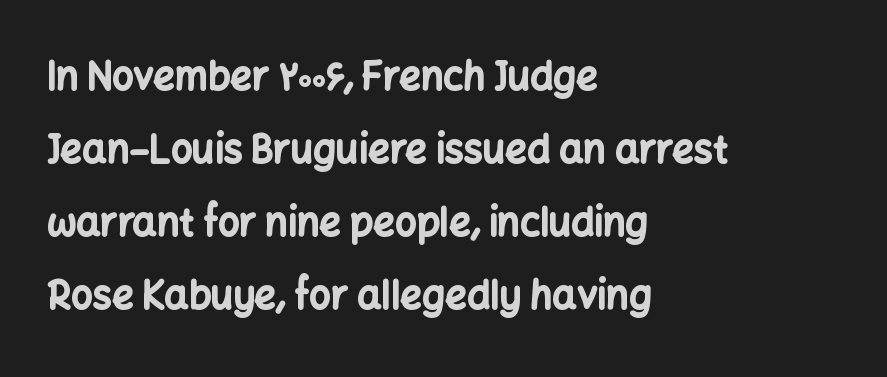
{"serif": "no", "italic": "no", "bold": "yes", "weight": "bold", "width": "normal", "stroke_contrast": "low", "x_height": "medium", "monospaced": "no", "underline": "no", "align": "left", "line_spacing": "loose", "line_spacing_ratio": 1.92, "letter_spacing": "normal", "letter_spacing_em": 0.0, "glyph_px": 38}
